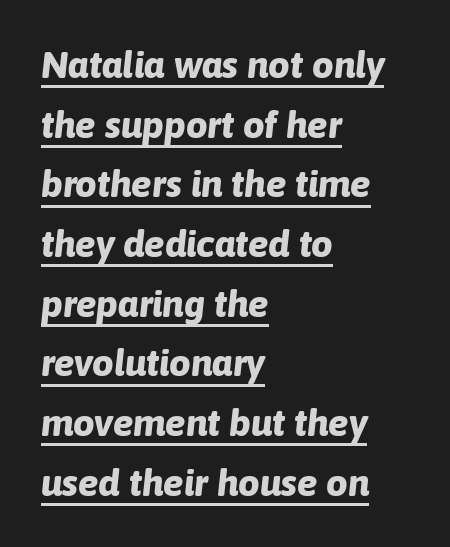
The image shows 38 px bold type, italic (leaning right); set left-aligned, normal line spacing (1.57x), normal letter spacing, underlined; low stroke contrast and a medium x-height.
